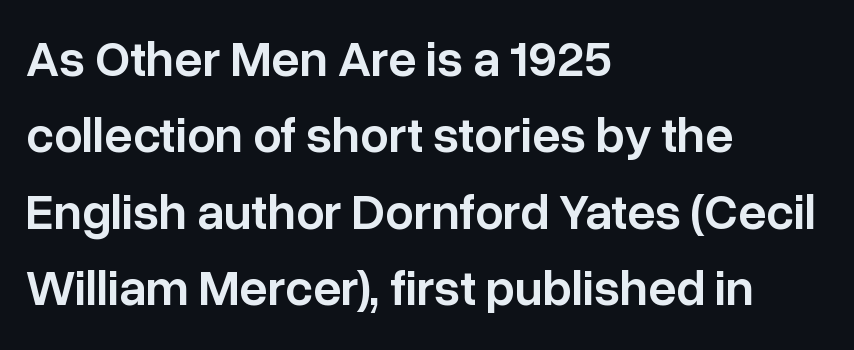
Looks like regular typesetting: each glyph gets only the width it needs. Lines of text with bare space underneath. Between one letter and the next there's only the usual sliver of space. No italicization has been applied; the sample stays upright. The rows are spaced the way most documents space them.
